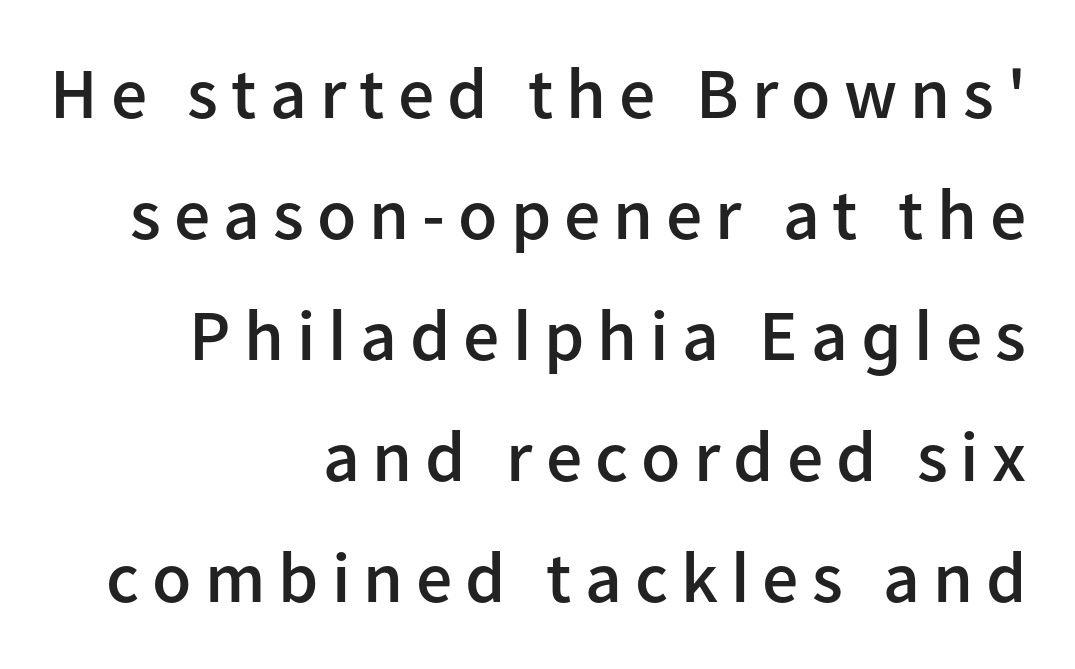
Grotesque or geometric, the face here clearly has no serifs. Teacher's note: observe the even right margin — that is flush-right alignment. Whoever set this chose a conventional vertical rhythm. Look at the stroke-to-counter ratio: somewhat heavy, a semibold. Characters remain perfectly vertical along every line. Proportional: the letters do not fall into vertical columns.
